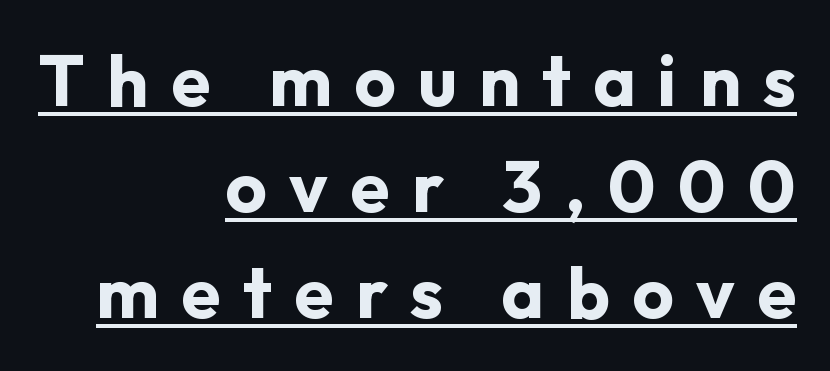
Q: Is the text bold? A: Yes.
Q: Is the text italic (slanted)? A: No, it is upright.
Q: Is the typeface a serif or a sans-serif typeface? A: Sans-serif.
Q: Is the text underlined? A: Yes.
Q: How is the paragraph aligned? A: Right-aligned.
Q: Is the spacing between letters normal or unusually wide? A: Unusually wide.
Q: Is the spacing between lines tight, normal or loose? A: Normal.
Q: Width (condensed, normal, or wide)? A: Normal.
Q: Stroke contrast? A: Low.
Q: x-height? A: Medium.
Q: Monospaced? A: No.
